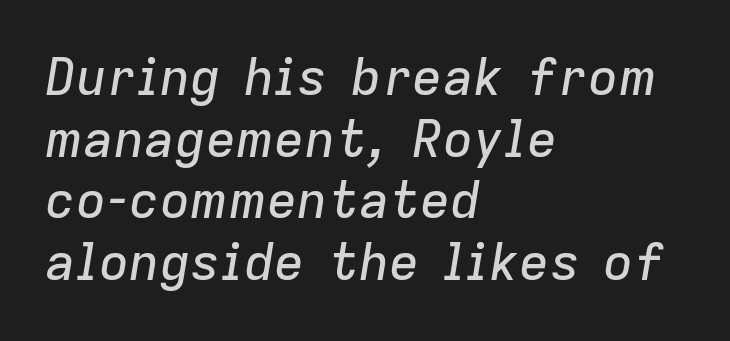
The image shows 51 px text type, italic (leaning right); set left-aligned, line spacing 1.21x, normal letter spacing, not underlined; low stroke contrast and a medium x-height.
